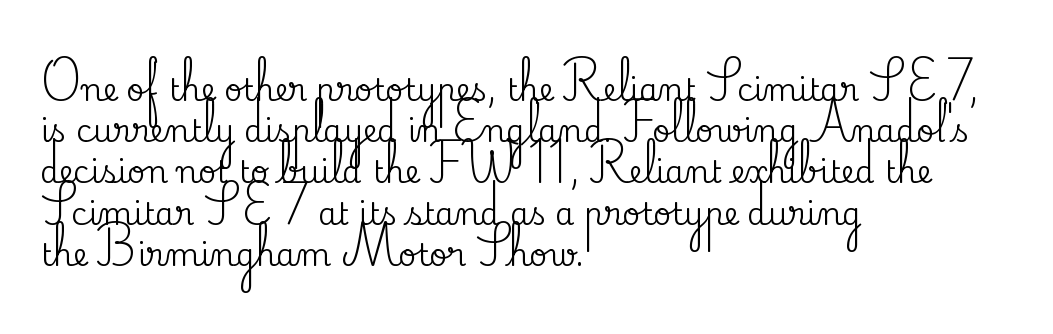
{"serif": "yes", "italic": "no", "width": "normal", "stroke_contrast": "medium", "x_height": "small", "monospaced": "no", "underline": "no", "align": "left", "line_spacing": "normal", "line_spacing_ratio": 1.33, "letter_spacing": "normal", "letter_spacing_em": 0.0, "glyph_px": 31}
